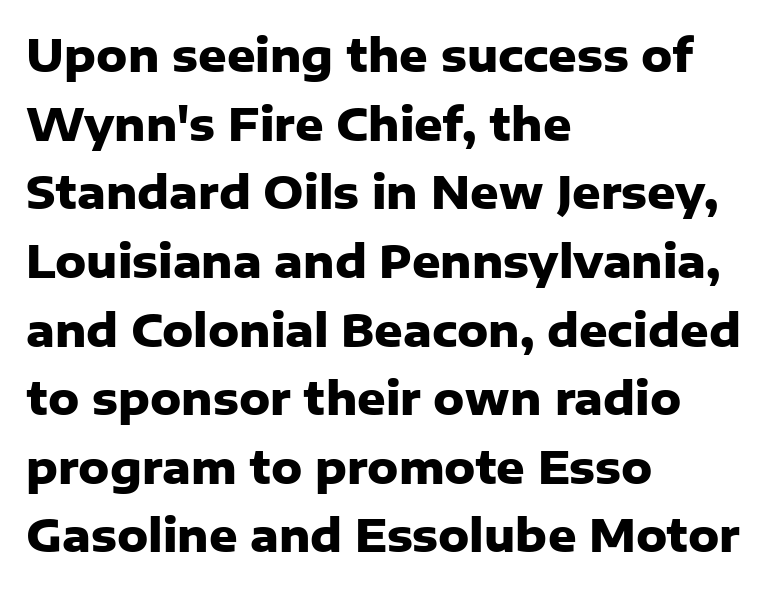
Do the characters align in a grid? No, the font is proportional. Ascenders rise straight up at ninety degrees. The letters are bold, with thick, heavy strokes. To sum up the face: it is a sans, with no serifs.
